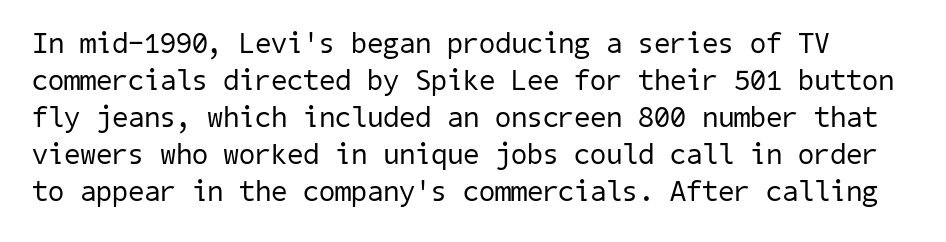
Heaviness? Minimal to ordinary, like unemphasized prose. Leading matches the norm, producing a regular column. This rendering features lettering with no underline. Standard letterfit; no display-style spreading of the glyphs. Check where the strokes stop: nothing finishes them off — pure sans.
